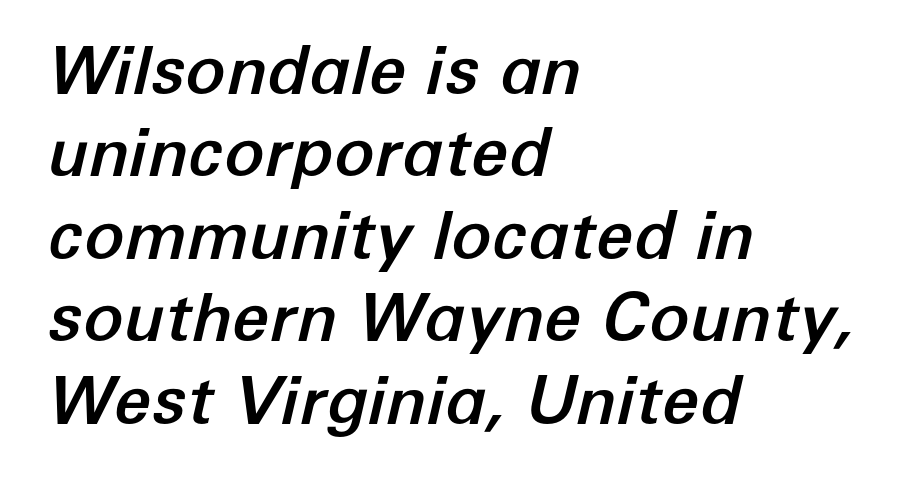
Spacing between characters is what you'd get straight out of the box. Think of a printed novel: that variable character pitch is what you see here. The glyphs are unaccompanied by any horizontal stroke below them. Every row of glyphs begins at an identical x-position on the left. The axis of the letterforms is tilted away from vertical.
